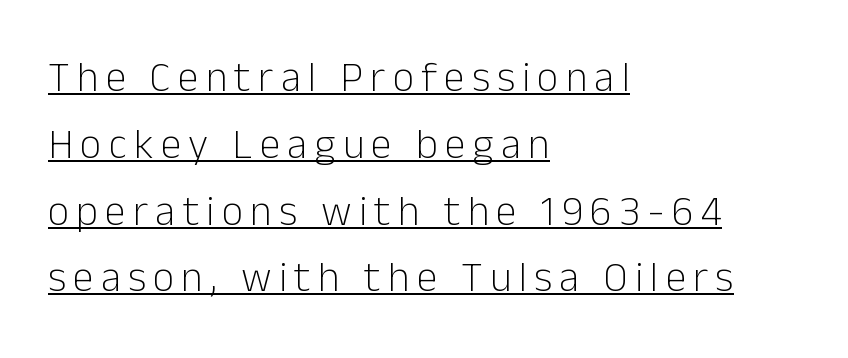
Every word sits above its own underline. Weight: not bold — regular or lighter. The passage is arranged the way most books set body copy — flush left. These lines are composed in type without serifs. Line spacing here is normal.
